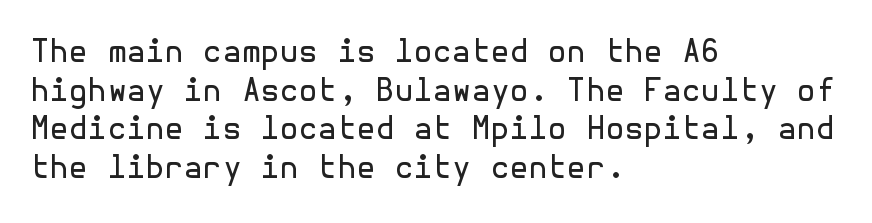
Q: Is the text bold? A: No.
Q: Is the text italic (slanted)? A: No, it is upright.
Q: Is the typeface a serif or a sans-serif typeface? A: Sans-serif.
Q: Is the text underlined? A: No.
Q: How is the paragraph aligned? A: Left-aligned.
Q: Is the spacing between letters normal or unusually wide? A: Normal.
Q: Is the spacing between lines tight, normal or loose? A: Normal.
Q: Width (condensed, normal, or wide)? A: Normal.
Q: x-height? A: Medium.
